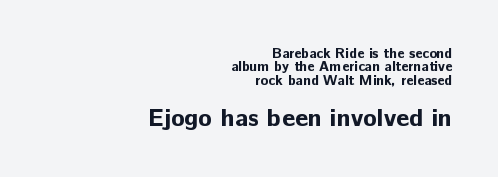
The image shows 25 px bold type, upright; set right-aligned, tight line spacing (0.95x), normal letter spacing, not underlined; the second (bottom) block is 1.79x larger.
